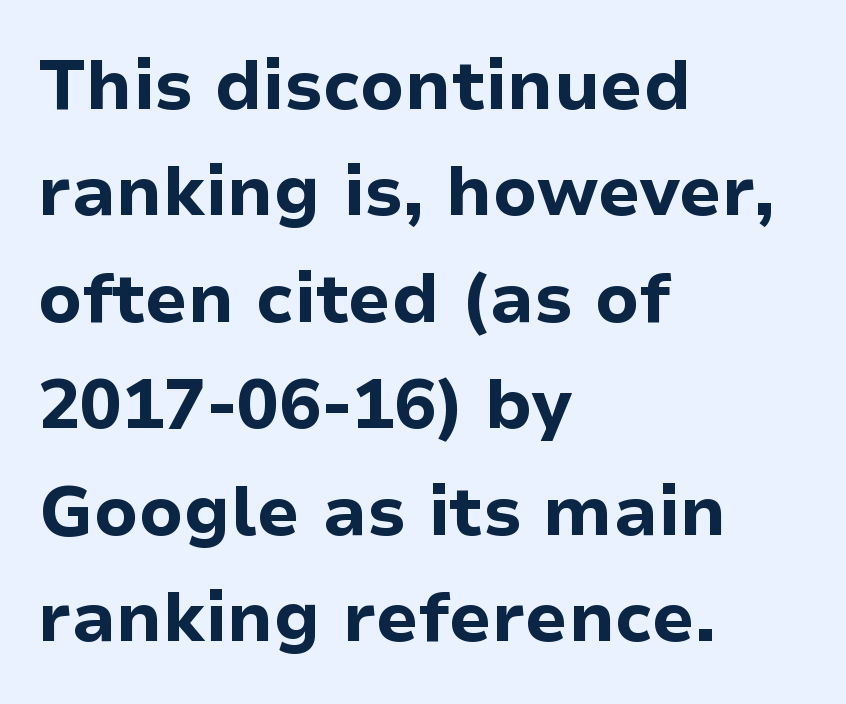
Here the designer chose a conventional face with non-uniform glyph widths. The face used here is a sans, in the tradition of grotesques and geometrics. Rendered with straight, roman letterforms. Default kerning and tracking; the words read as compact shapes. Layout note: lines flush left. Type without underlining.
